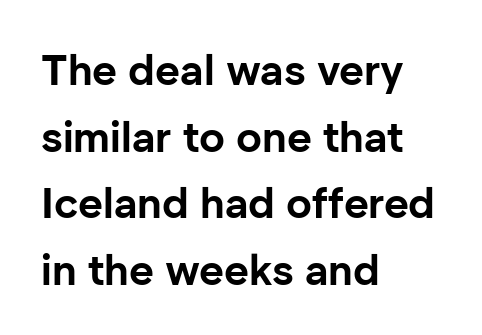
Q: Is the text bold? A: Yes.
Q: Is the text italic (slanted)? A: No, it is upright.
Q: Is the typeface a serif or a sans-serif typeface? A: Sans-serif.
Q: Is the text underlined? A: No.
Q: How is the paragraph aligned? A: Left-aligned.
Q: Is the spacing between letters normal or unusually wide? A: Normal.
Q: Is the spacing between lines tight, normal or loose? A: Normal.
Q: Width (condensed, normal, or wide)? A: Normal.
Q: Stroke contrast? A: Low.
Q: x-height? A: Medium.
Q: Monospaced? A: No.
